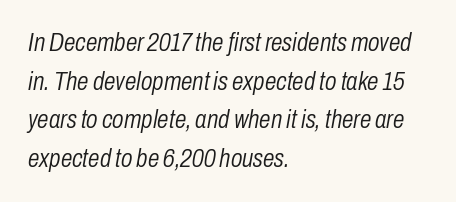
{"italic": "yes", "lean": "right", "slant_degrees": 10, "bold": "no", "underline": "no", "align": "left", "line_spacing": "normal", "line_spacing_ratio": 1.49, "letter_spacing": "normal", "letter_spacing_em": 0.0, "glyph_px": 26}
